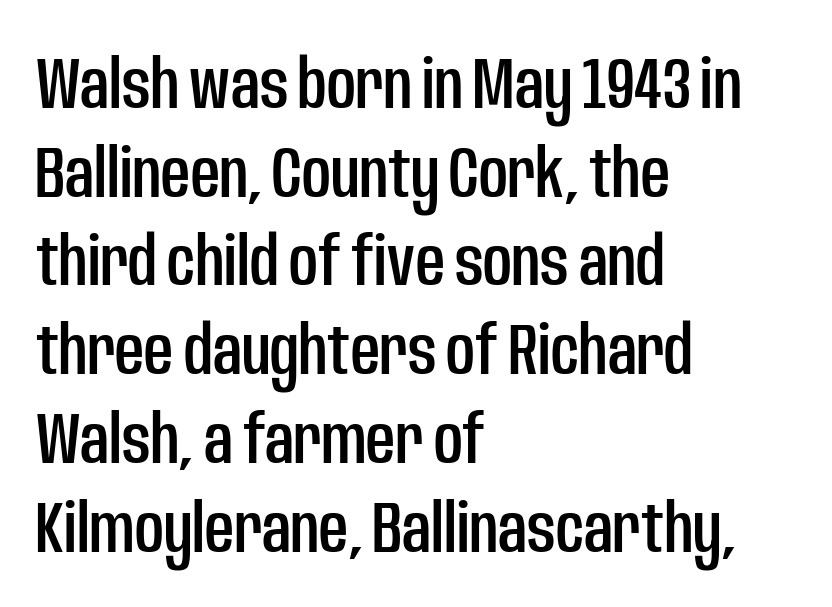
Q: Is the text italic (slanted)? A: No, it is upright.
Q: Is the typeface a serif or a sans-serif typeface? A: Sans-serif.
Q: Is the text underlined? A: No.
Q: How is the paragraph aligned? A: Left-aligned.
Q: Is the spacing between letters normal or unusually wide? A: Normal.
Q: Is the spacing between lines tight, normal or loose? A: Normal.
Q: Width (condensed, normal, or wide)? A: Condensed.
Q: Stroke contrast? A: Low.
Q: x-height? A: Large.
Q: Monospaced? A: No.
